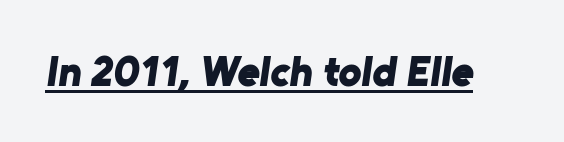
Inter-character spacing is left at the font's built-in metrics. The designer went with a sans here, leaving each stem footless. Proportional: the letters do not fall into vertical columns. This rendering features underlined lettering. What weight is shown? A full bold with thick strokes.
